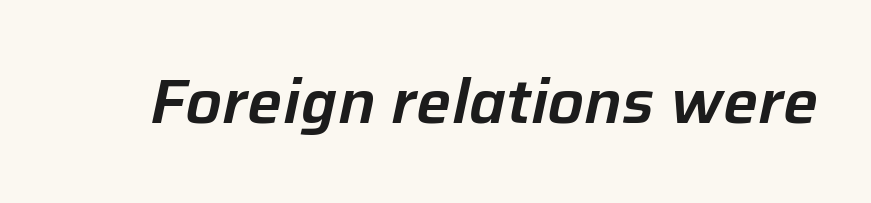
The image shows 62 px text type, italic (leaning right); set normal letter spacing, not underlined; low stroke contrast and a medium x-height.
